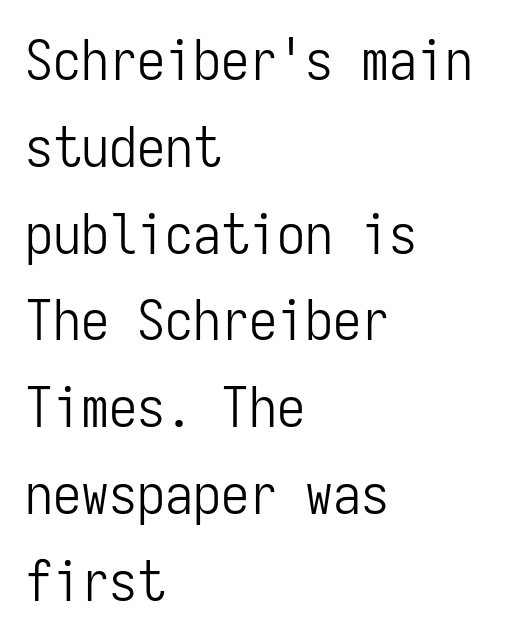
Q: Is the text bold? A: No.
Q: Is the text italic (slanted)? A: No, it is upright.
Q: Is the typeface a serif or a sans-serif typeface? A: Sans-serif.
Q: Is the text underlined? A: No.
Q: How is the paragraph aligned? A: Left-aligned.
Q: Is the spacing between letters normal or unusually wide? A: Normal.
Q: Is the spacing between lines tight, normal or loose? A: Normal.
Q: Width (condensed, normal, or wide)? A: Condensed.
Q: Stroke contrast? A: Low.
Q: x-height? A: Medium.
Q: Monospaced? A: Yes.
